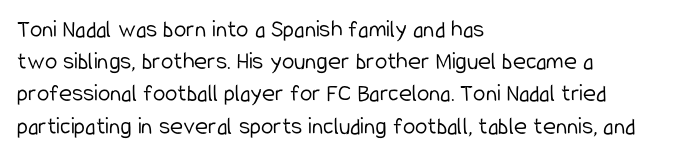
{"italic": "no", "bold": "no", "underline": "no", "align": "left", "line_spacing": "normal", "line_spacing_ratio": 1.29, "letter_spacing": "normal", "letter_spacing_em": 0.0, "glyph_px": 25}
